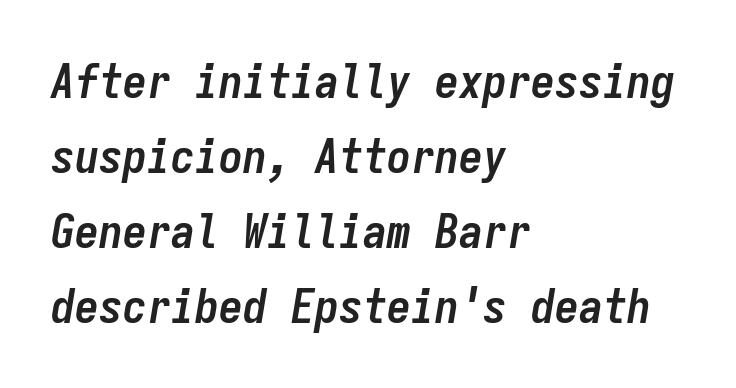
The image shows 48 px semibold, condensed type, italic (leaning right), monospaced; set left-aligned, normal line spacing (1.56x), normal letter spacing, not underlined; low stroke contrast and a medium x-height.
